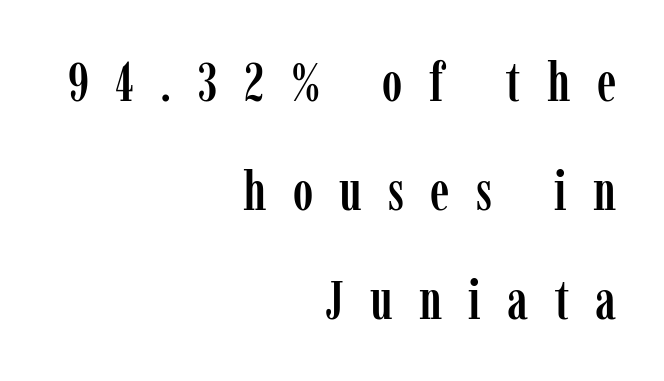
The image shows 55 px condensed serif type, upright; set right-aligned, loose line spacing (1.98x), unusually wide letter spacing (+0.48 em), not underlined; low stroke contrast and a medium x-height.
